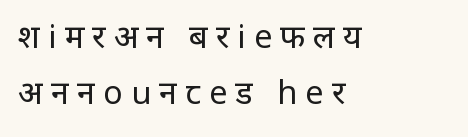
Q: Is the text bold? A: No.
Q: Is the text italic (slanted)? A: No, it is upright.
Q: Is the typeface a serif or a sans-serif typeface? A: Sans-serif.
Q: Is the text underlined? A: No.
Q: How is the paragraph aligned? A: Left-aligned.
Q: Is the spacing between letters normal or unusually wide? A: Unusually wide.
Q: Width (condensed, normal, or wide)? A: Normal.
Q: Stroke contrast? A: Low.
Q: x-height? A: Large.
Q: Monospaced? A: No.
